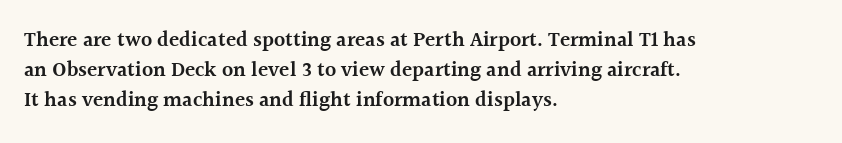
The image shows 21 px text type, upright; set left-aligned, normal line spacing (1.43x), normal letter spacing, not underlined.
